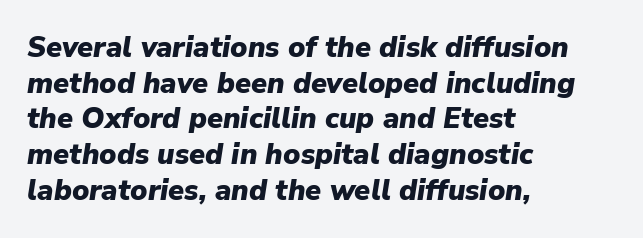
{"italic": "yes", "lean": "right", "slant_degrees": 9, "bold": "yes", "weight": "heavy", "width": "normal", "stroke_contrast": "low", "x_height": "medium", "monospaced": "no", "underline": "no", "align": "left", "line_spacing_ratio": 1.23, "letter_spacing": "normal", "letter_spacing_em": 0.0, "glyph_px": 29}
